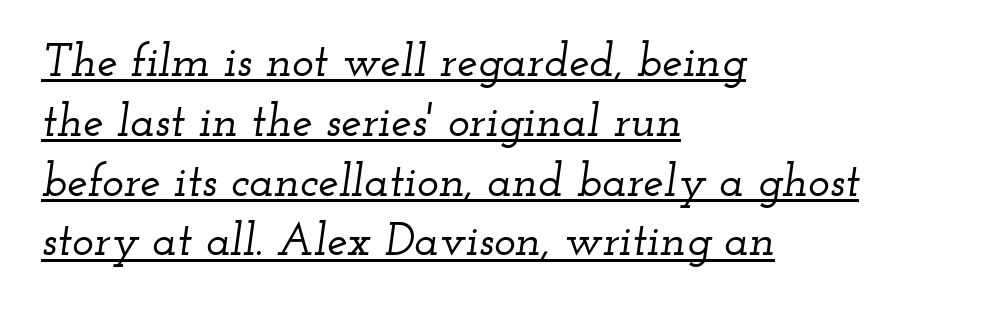
The image shows 46 px wide serif type, italic (leaning right); set left-aligned, normal line spacing (1.3x), normal letter spacing, underlined; low stroke contrast and a small x-height.
